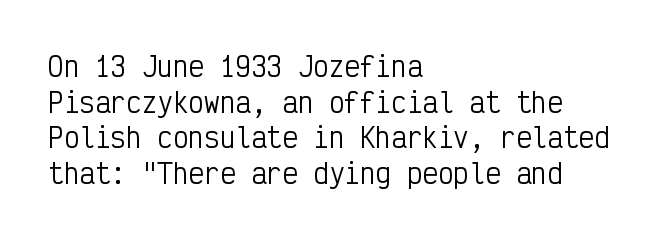
{"italic": "no", "bold": "no", "underline": "no", "align": "left", "line_spacing": "normal", "line_spacing_ratio": 1.37, "letter_spacing": "normal", "letter_spacing_em": 0.0, "glyph_px": 26}
